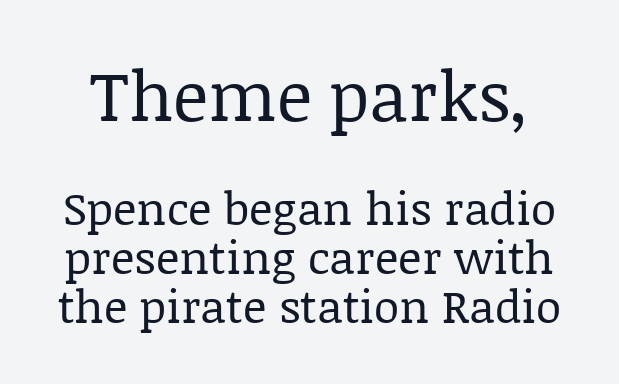
{"serif": "yes", "italic": "no", "bold": "no", "weight": "regular", "width": "normal", "stroke_contrast": "low", "x_height": "large", "monospaced": "no", "underline": "no", "line_spacing": "tight", "line_spacing_ratio": 1.07, "letter_spacing": "normal", "letter_spacing_em": 0.0, "larger_block": "first", "size_ratio": 1.5, "glyph_px": 69}
